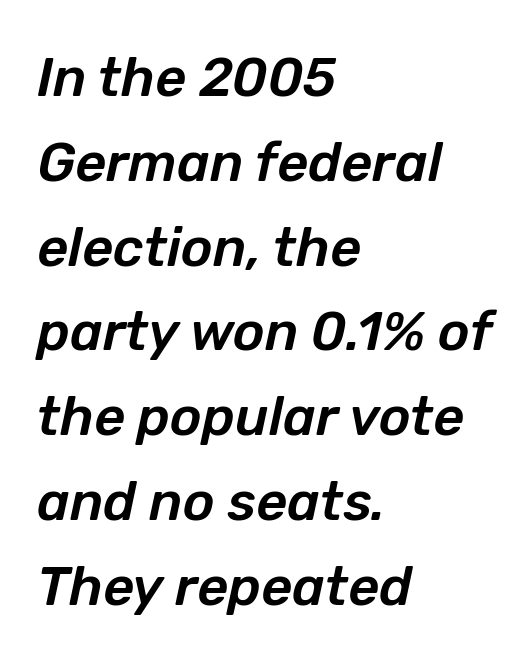
Q: Is the text italic (slanted)? A: Yes, it leans right by about 12 degrees.
Q: Is the text underlined? A: No.
Q: How is the paragraph aligned? A: Left-aligned.
Q: Is the spacing between letters normal or unusually wide? A: Normal.
Q: Is the spacing between lines tight, normal or loose? A: Normal.
Q: Width (condensed, normal, or wide)? A: Normal.
Q: Stroke contrast? A: Low.
Q: x-height? A: Medium.
Q: Monospaced? A: No.
